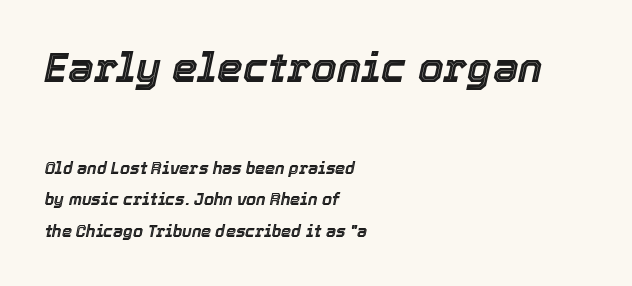
{"italic": "yes", "lean": "right", "slant_degrees": 12, "width": "normal", "x_height": "medium", "monospaced": "no", "underline": "no", "align": "left", "line_spacing": "loose", "line_spacing_ratio": 1.97, "letter_spacing": "normal", "letter_spacing_em": 0.0, "larger_block": "first", "size_ratio": 2.56, "glyph_px": 41}
